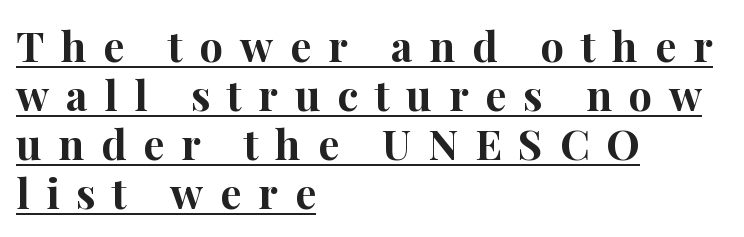
{"serif": "yes", "italic": "no", "bold": "yes", "weight": "bold", "width": "normal", "stroke_contrast": "high", "x_height": "medium", "monospaced": "no", "underline": "yes", "align": "left", "line_spacing_ratio": 1.17, "letter_spacing": "wide", "letter_spacing_em": 0.4, "glyph_px": 42}
